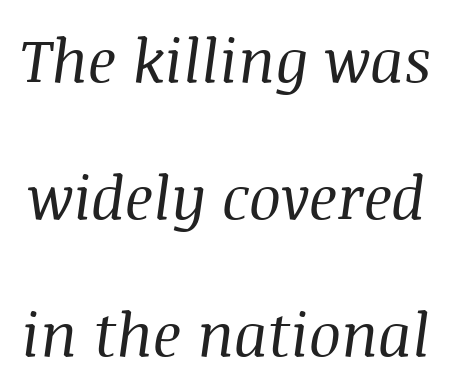
Short note: letters normally spaced. Emphasis-style slanted type is in use. Stem width sits at or under what a default text font uses. No word sits above an underline. Proportional: the letters do not fall into vertical columns.
